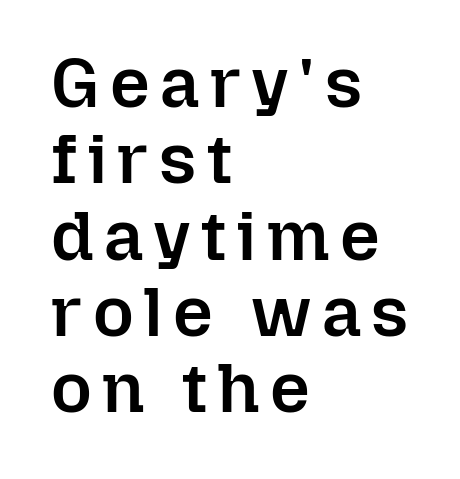
Q: Is the text bold? A: Semi-bold.
Q: Is the text italic (slanted)? A: No, it is upright.
Q: Is the text underlined? A: No.
Q: How is the paragraph aligned? A: Left-aligned.
Q: Is the spacing between lines tight, normal or loose? A: Tight.
Q: Width (condensed, normal, or wide)? A: Normal.
Q: Stroke contrast? A: Low.
Q: x-height? A: Medium.
Q: Monospaced? A: No.
